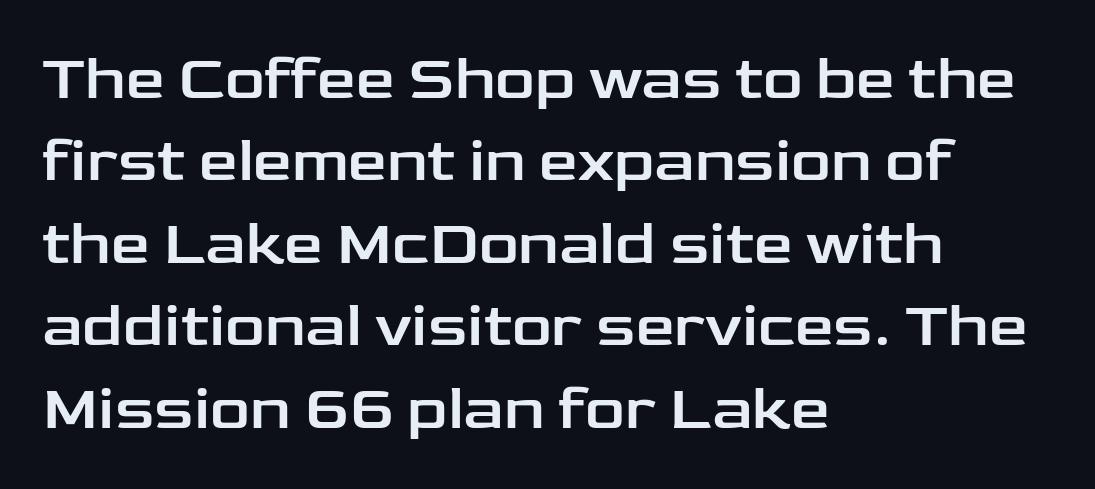
The compositor pushed each line to the left boundary. The strip under each line holds only bare page. What kind of face is this? One without serifs — a sans. Regular leading. Each letter keeps its own natural width here, so spacing adapts to shape.
